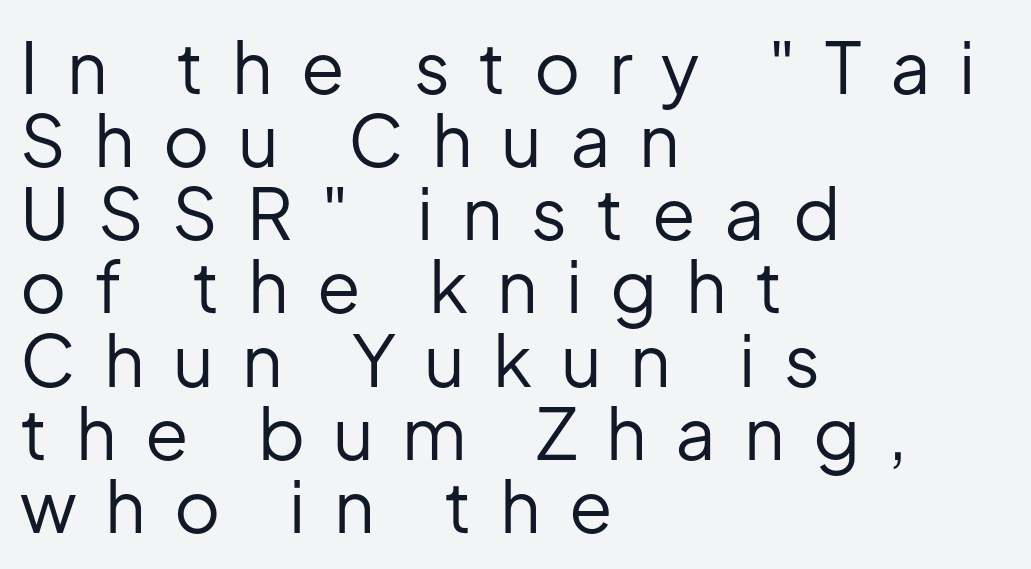
Q: Is the text bold? A: No.
Q: Is the text italic (slanted)? A: No, it is upright.
Q: Is the typeface a serif or a sans-serif typeface? A: Sans-serif.
Q: Is the text underlined? A: No.
Q: How is the paragraph aligned? A: Left-aligned.
Q: Is the spacing between letters normal or unusually wide? A: Unusually wide.
Q: Is the spacing between lines tight, normal or loose? A: Tight.
Q: Width (condensed, normal, or wide)? A: Normal.
Q: Stroke contrast? A: Low.
Q: x-height? A: Medium.
Q: Monospaced? A: No.
